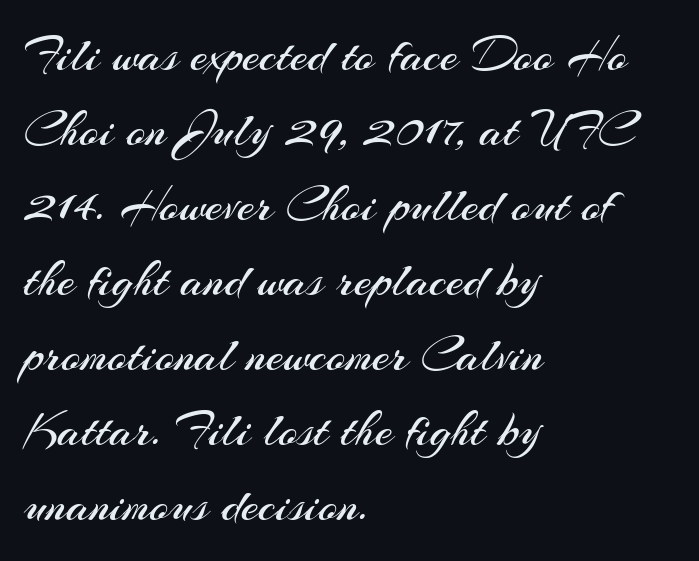
{"serif": "no", "bold": "no", "weight": "regular", "width": "normal", "stroke_contrast": "medium", "x_height": "small", "monospaced": "no", "underline": "no", "align": "left", "line_spacing": "normal", "line_spacing_ratio": 1.5, "letter_spacing": "normal", "letter_spacing_em": 0.0, "glyph_px": 50}
